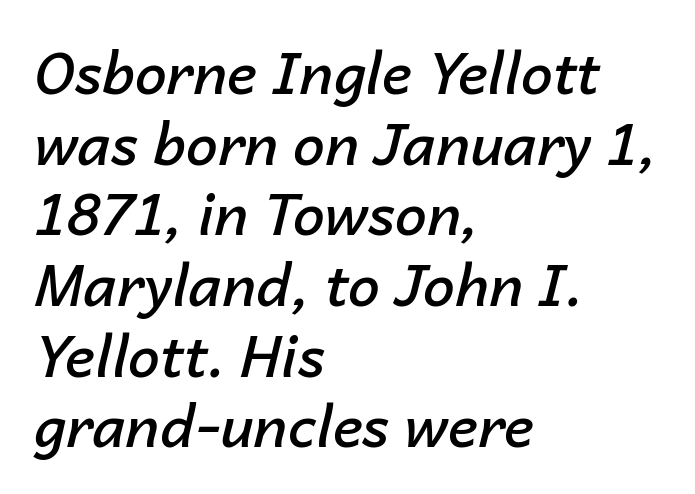
The image shows 57 px semibold type, italic (leaning right); set left-aligned, line spacing 1.24x, normal letter spacing, not underlined; low stroke contrast and a medium x-height.
